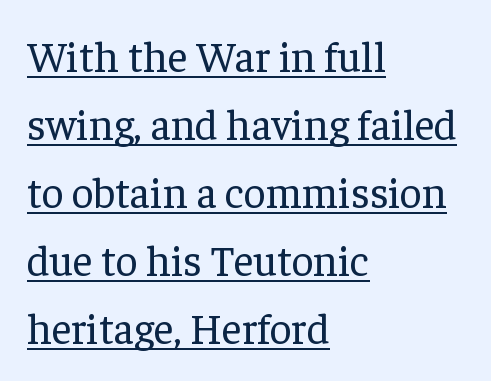
The image shows 43 px regular-weight serif type, upright; set left-aligned, normal line spacing (1.58x), normal letter spacing, underlined; low stroke contrast and a medium x-height.
